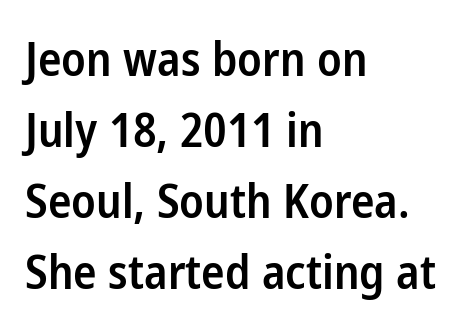
{"serif": "no", "italic": "no", "bold": "semi", "weight": "semibold", "width": "condensed", "stroke_contrast": "low", "x_height": "medium", "monospaced": "no", "underline": "no", "align": "left", "line_spacing": "normal", "line_spacing_ratio": 1.51, "letter_spacing": "normal", "letter_spacing_em": 0.0, "glyph_px": 47}
